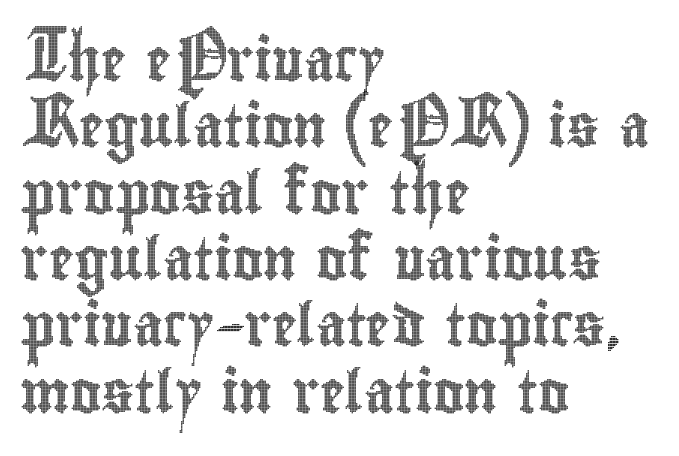
The image shows 42 px condensed type, upright; set left-aligned, normal line spacing (1.58x), normal letter spacing, not underlined; a small x-height.
